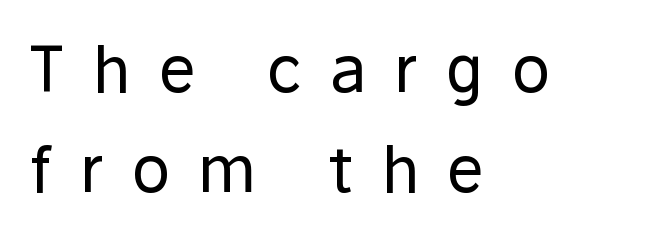
Each letter keeps its own natural width here, so spacing adapts to shape. This reads as an unemphasized weight, regular at the heaviest. Loose tracking; the words dissolve into strings of separated letters. The letters carry no serifs — their stems end cleanly without finishing strokes. Is there any slant? The stems are plumb. The words here are not underlined.
